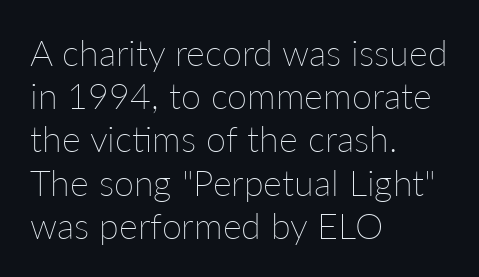
The image shows 36 px thin type, upright; set left-aligned, line spacing 1.2x, normal letter spacing, not underlined; low stroke contrast and a medium x-height.
